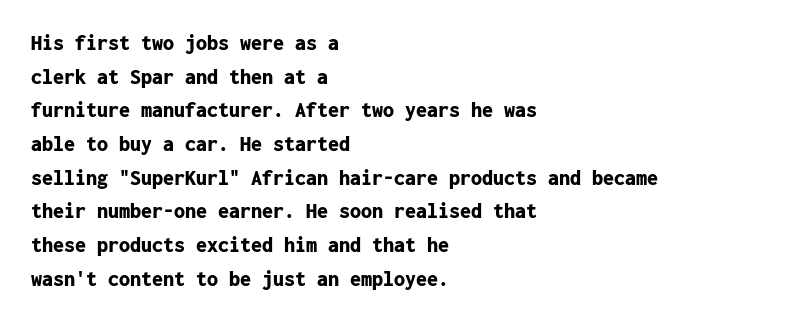
Q: Is the text bold? A: Yes.
Q: Is the text italic (slanted)? A: No, it is upright.
Q: Is the text underlined? A: No.
Q: How is the paragraph aligned? A: Left-aligned.
Q: Is the spacing between letters normal or unusually wide? A: Normal.
Q: Is the spacing between lines tight, normal or loose? A: Normal.
